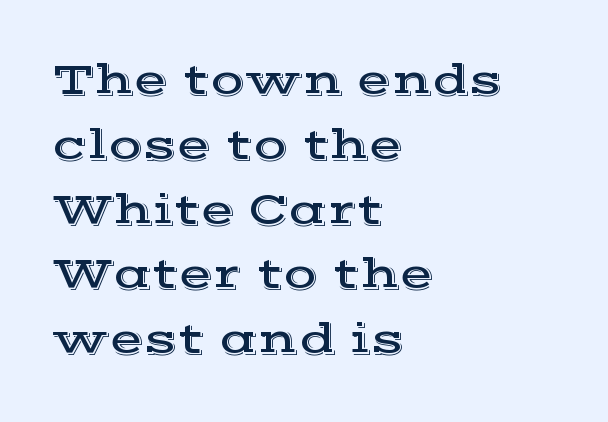
{"serif": "yes", "italic": "no", "width": "wide", "x_height": "medium", "monospaced": "no", "underline": "no", "align": "left", "line_spacing": "normal", "line_spacing_ratio": 1.44, "letter_spacing": "normal", "letter_spacing_em": 0.0, "glyph_px": 45}
